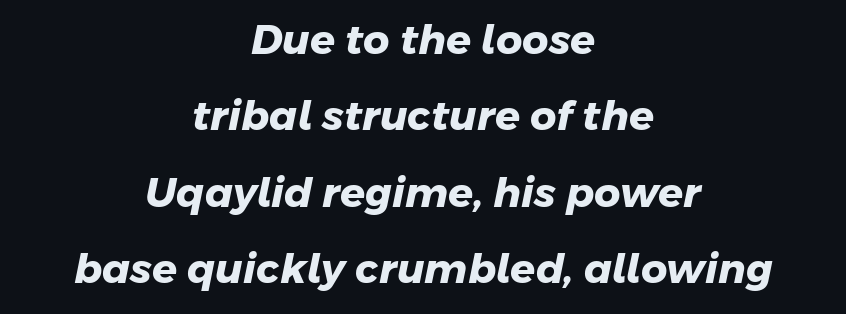
{"serif": "no", "bold": "yes", "weight": "heavy", "width": "normal", "stroke_contrast": "low", "x_height": "medium", "monospaced": "no", "underline": "no", "align": "center", "line_spacing_ratio": 1.86, "letter_spacing": "normal", "letter_spacing_em": 0.0, "glyph_px": 41}
